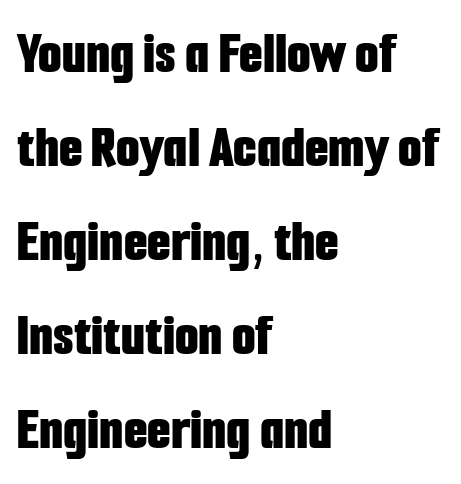
The image shows 61 px bold, condensed sans-serif type, upright; set left-aligned, normal line spacing (1.54x), normal letter spacing, not underlined; low stroke contrast and a medium x-height.
